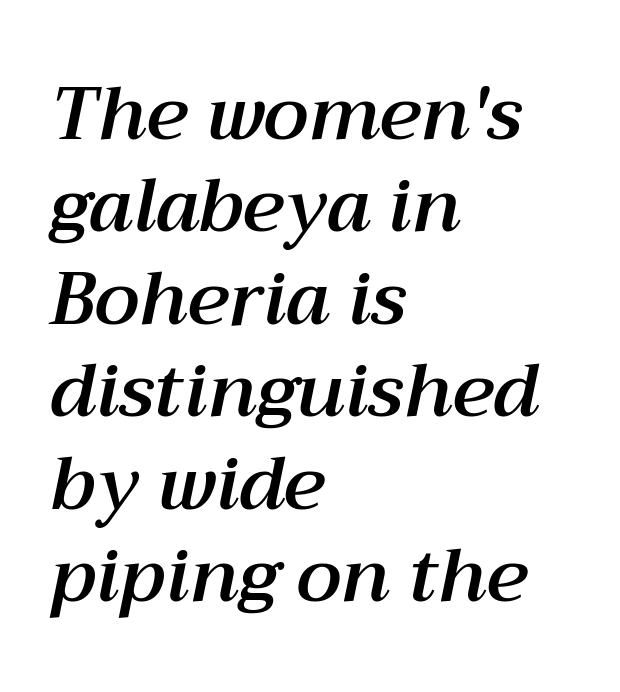
The image shows 74 px text type, italic (leaning right); set left-aligned, normal line spacing (1.25x), normal letter spacing, not underlined; medium stroke contrast and a medium x-height.
